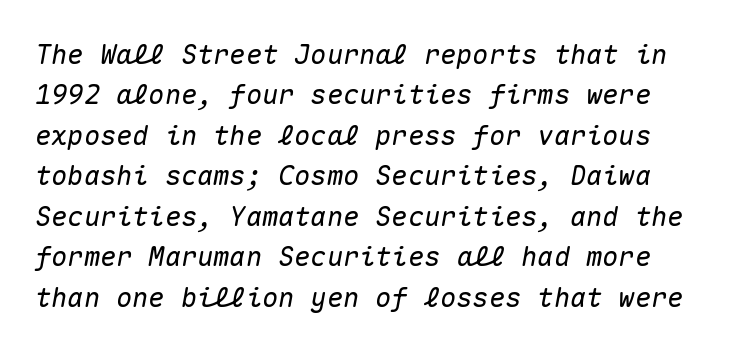
The image shows 27 px text type, italic (leaning right); set normal line spacing (1.5x), normal letter spacing, not underlined.
